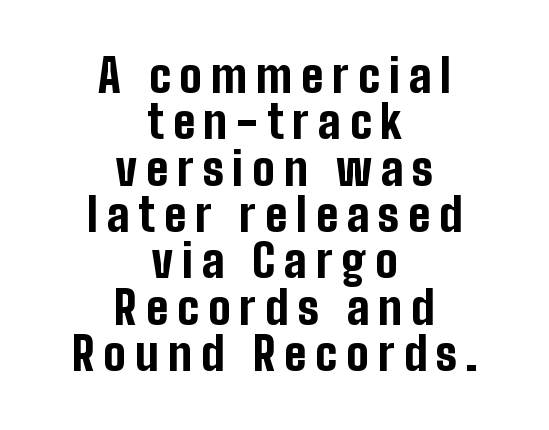
It's the straight-up-and-down kind of type. Its strokes are broad and dark, the hallmark of bold type. In terms of letterspacing, this is a distinctly airy, spread setting. If you folded the block vertically in half, each line would mirror itself in length.
